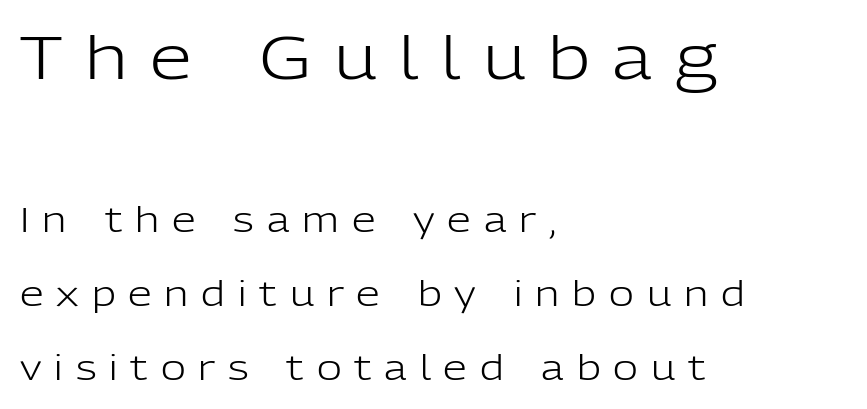
Note: no serifs on the glyphs. Caption: expanded tracking, letters set apart. Is this a fixed-width face? No — the glyphs have proportional, varying widths. Weight class: somewhere from thin through regular. Leftover space on each line is placed entirely after the last word.
